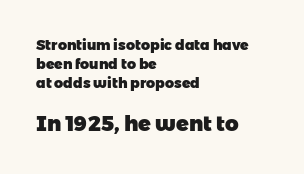
{"bold": "yes", "underline": "no", "align": "left", "line_spacing": "normal", "line_spacing_ratio": 1.37, "letter_spacing": "normal", "letter_spacing_em": 0.0, "larger_block": "second", "size_ratio": 1.5, "glyph_px": 21}
